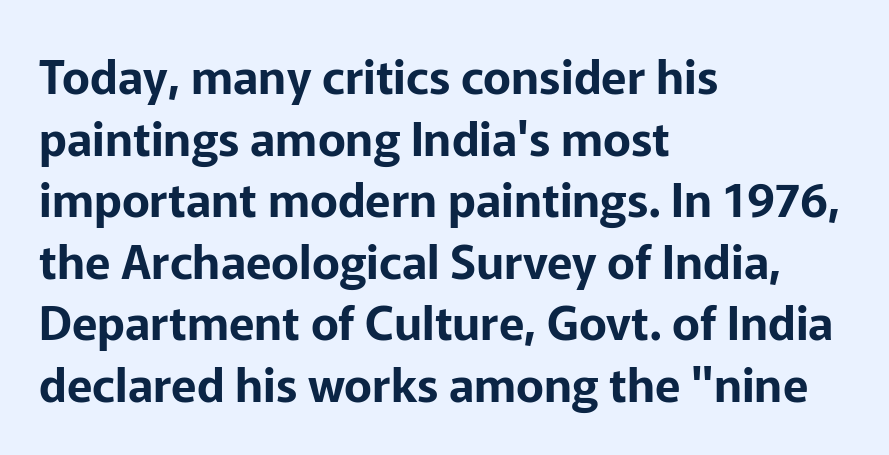
What stands out about the letter spacing? Nothing — it is the standard amount. A typesetter would mark this as roman, not italic. Each line starts at the same left margin while the right side varies. The rendering shows plain stroke endings on the letterforms — a sans-serif design. Here the designer chose a conventional face with non-uniform glyph widths. The zone under the glyphs is completely vacant.
